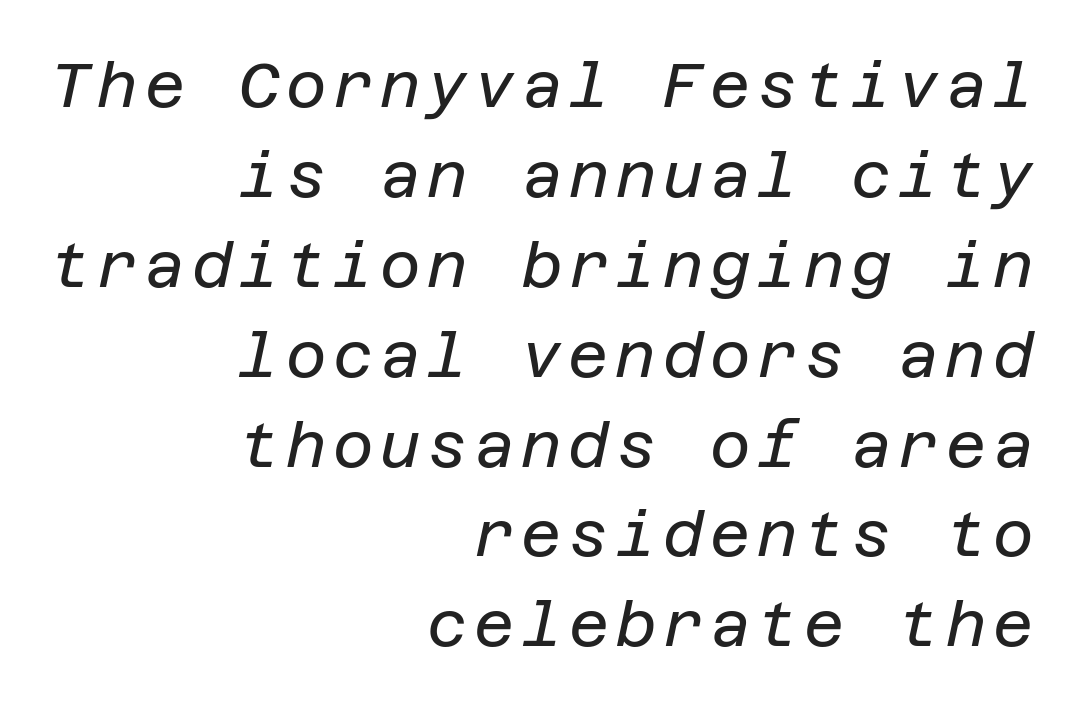
{"italic": "yes", "lean": "right", "slant_degrees": 12, "bold": "no", "weight": "regular", "width": "normal", "stroke_contrast": "low", "x_height": "large", "underline": "no", "align": "right", "line_spacing": "normal", "line_spacing_ratio": 1.45, "glyph_px": 62}
